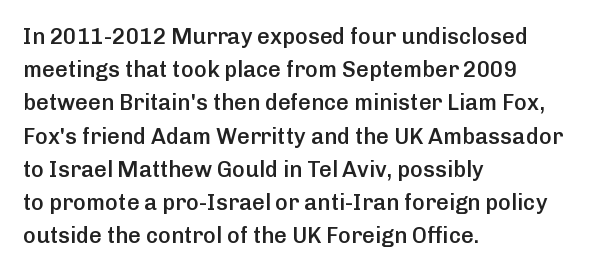
The words here are not underlined. Each new line begins a customary step beneath the previous one. These lines were composed using upright roman letters. In CSS terms this would be text-align: left. Compared with typical body copy, the letter spacing here is the same. This is the in-between weight designers call semibold or demi.
